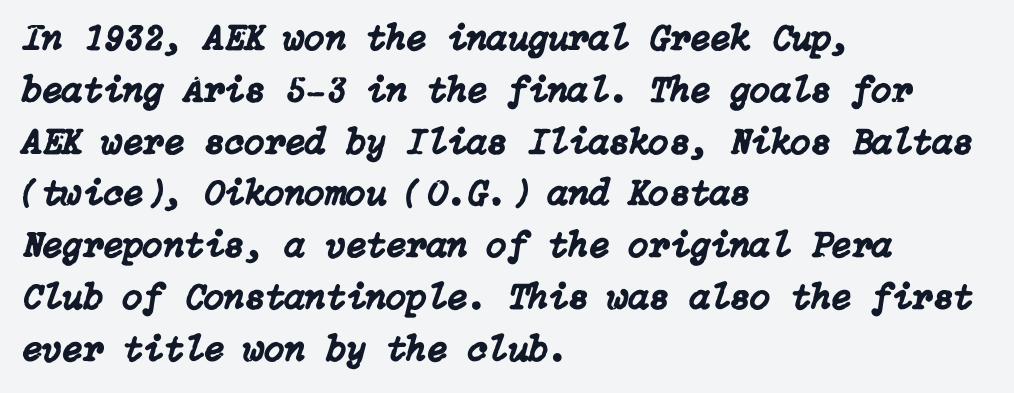
Q: Is the text italic (slanted)? A: Yes, it leans right by about 15 degrees.
Q: Is the text underlined? A: No.
Q: How is the paragraph aligned? A: Left-aligned.
Q: Is the spacing between letters normal or unusually wide? A: Normal.
Q: Is the spacing between lines tight, normal or loose? A: Normal.
Q: Width (condensed, normal, or wide)? A: Normal.
Q: Stroke contrast? A: Low.
Q: x-height? A: Medium.
